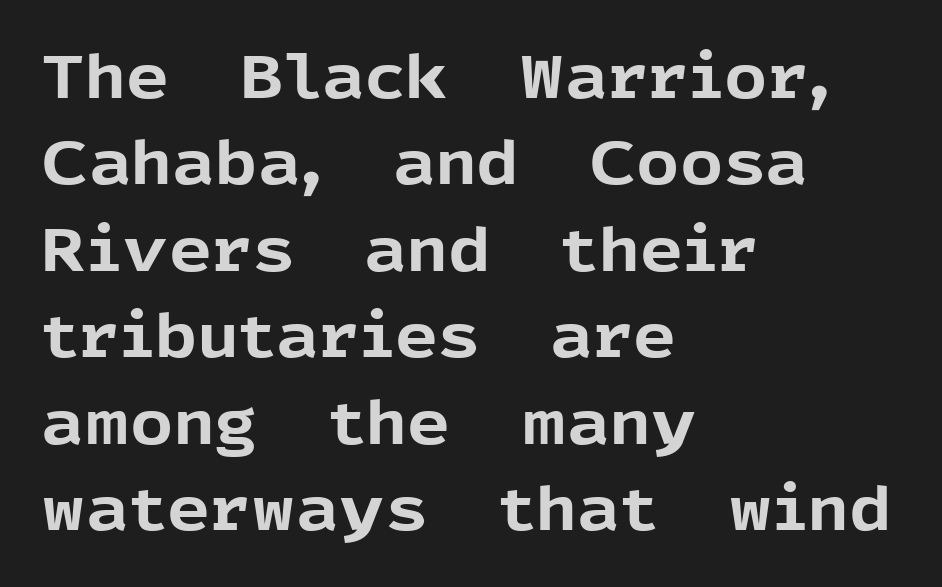
The image shows 60 px bold sans-serif type, upright; set left-aligned, normal line spacing (1.44x), normal letter spacing, not underlined; a medium x-height.
